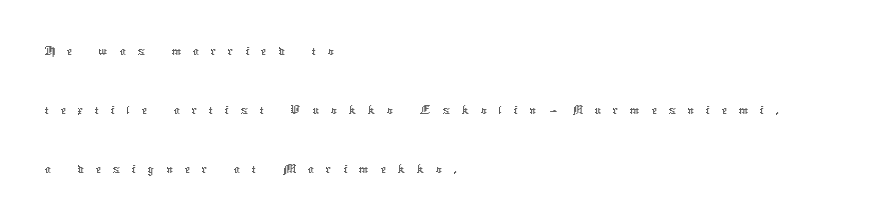
Q: Is the text bold? A: No.
Q: Is the text italic (slanted)? A: No, it is upright.
Q: Is the text underlined? A: No.
Q: How is the paragraph aligned? A: Left-aligned.
Q: Is the spacing between letters normal or unusually wide? A: Unusually wide.
Q: Is the spacing between lines tight, normal or loose? A: Loose.
Q: Width (condensed, normal, or wide)? A: Normal.
Q: Stroke contrast? A: Low.
Q: x-height? A: Medium.
Q: Monospaced? A: No.
